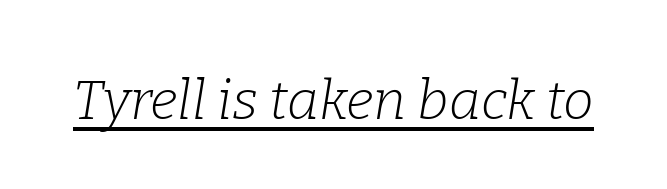
Q: Is the text bold? A: No.
Q: Is the text italic (slanted)? A: Yes, it leans right by about 9 degrees.
Q: Is the typeface a serif or a sans-serif typeface? A: Serif.
Q: Is the text underlined? A: Yes.
Q: Is the spacing between letters normal or unusually wide? A: Normal.
Q: Width (condensed, normal, or wide)? A: Normal.
Q: Stroke contrast? A: Low.
Q: x-height? A: Medium.
Q: Monospaced? A: No.
